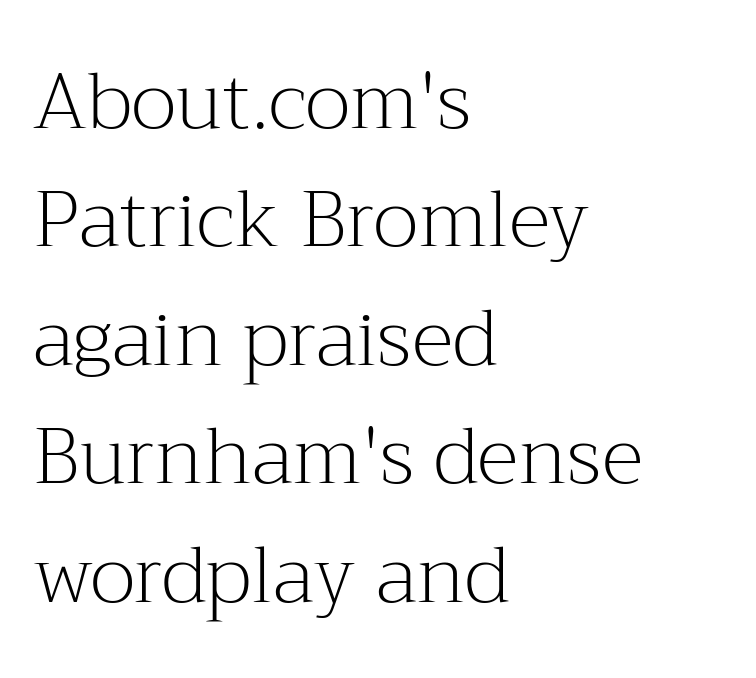
Q: Is the text bold? A: No.
Q: Is the text italic (slanted)? A: No, it is upright.
Q: Is the typeface a serif or a sans-serif typeface? A: Serif.
Q: Is the text underlined? A: No.
Q: How is the paragraph aligned? A: Left-aligned.
Q: Is the spacing between letters normal or unusually wide? A: Normal.
Q: Is the spacing between lines tight, normal or loose? A: Normal.
Q: Width (condensed, normal, or wide)? A: Normal.
Q: Stroke contrast? A: Medium.
Q: x-height? A: Medium.
Q: Monospaced? A: No.
